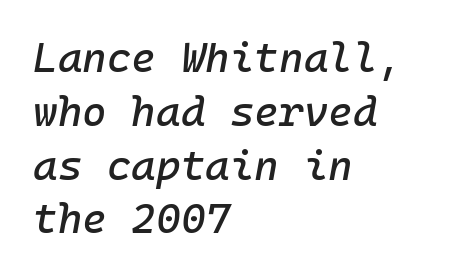
Q: Is the text italic (slanted)? A: Yes, it leans right by about 10 degrees.
Q: Is the text underlined? A: No.
Q: How is the paragraph aligned? A: Left-aligned.
Q: Is the spacing between letters normal or unusually wide? A: Normal.
Q: Is the spacing between lines tight, normal or loose? A: Normal.
Q: Width (condensed, normal, or wide)? A: Normal.
Q: Stroke contrast? A: Low.
Q: x-height? A: Medium.
